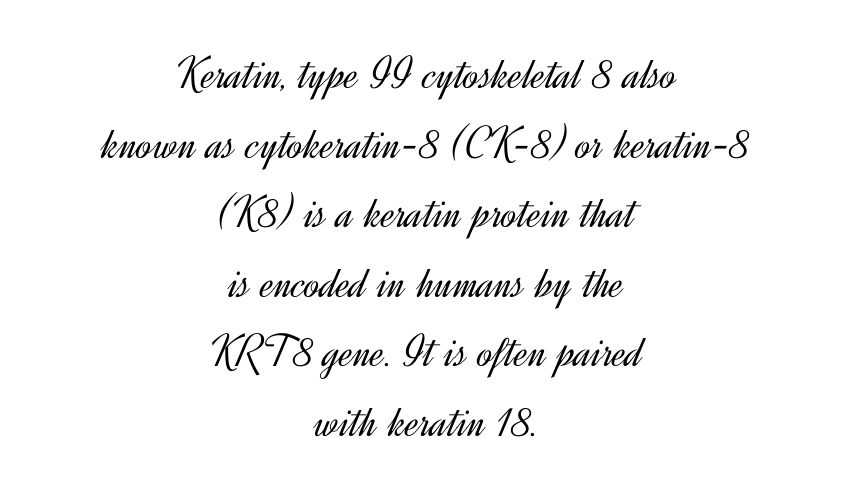
Only glyphs here, with clear space below each row. Visually the block forms a symmetrical silhouette, jagged on both flanks. Classification — sans serif.
